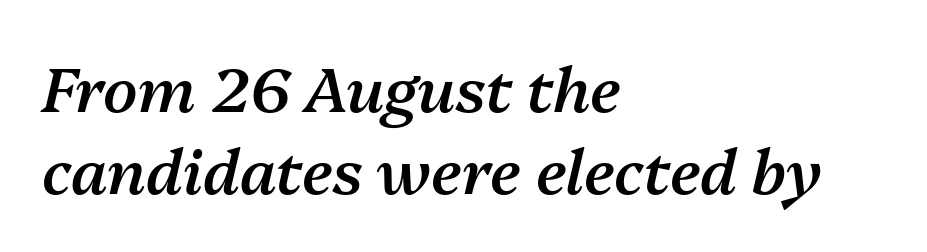
{"italic": "yes", "lean": "right", "slant_degrees": 13, "bold": "semi", "weight": "semibold", "width": "normal", "stroke_contrast": "medium", "x_height": "medium", "monospaced": "no", "underline": "no", "align": "left", "line_spacing": "normal", "line_spacing_ratio": 1.32, "letter_spacing": "normal", "letter_spacing_em": 0.0, "glyph_px": 62}
